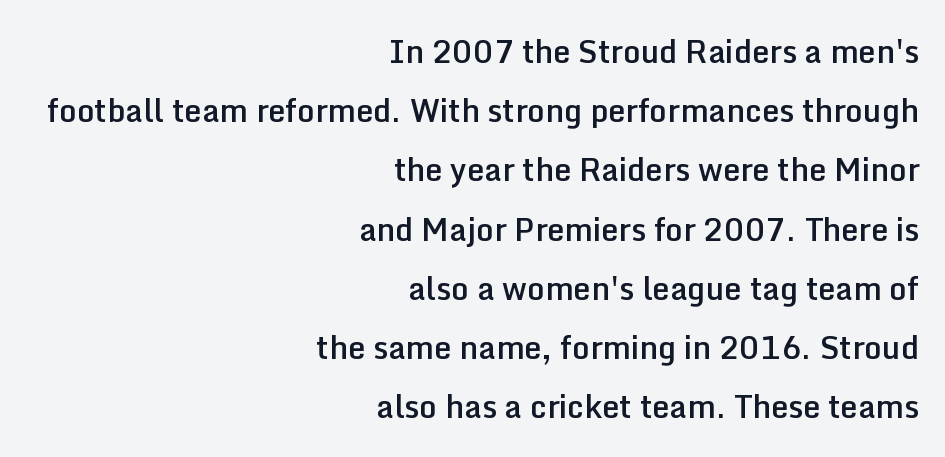
The image shows 31 px semibold sans-serif type, upright; set right-aligned, loose line spacing (1.91x), normal letter spacing, not underlined; low stroke contrast and a medium x-height.
